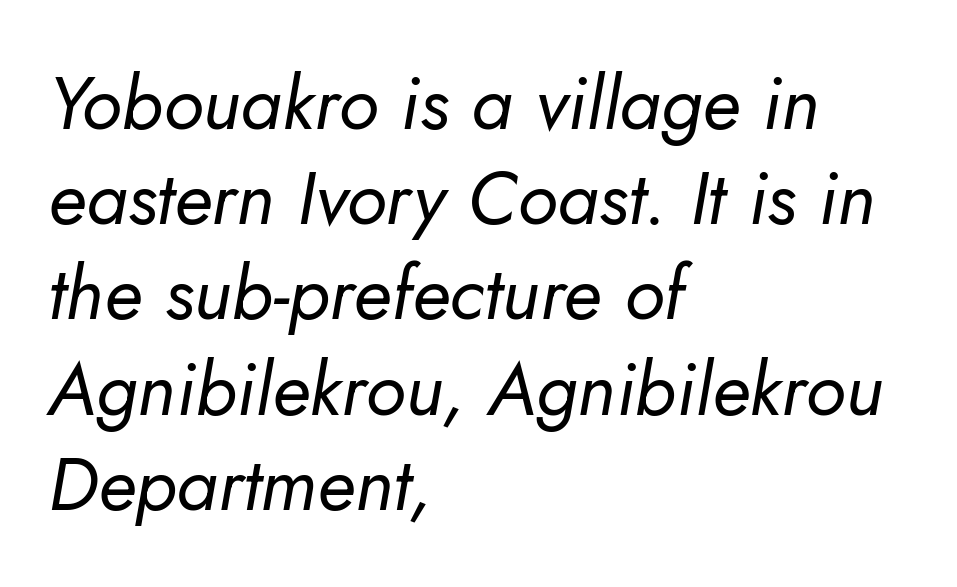
The cut favours lightness, reaching ordinary text weight at its darkest. The letterforms sit shoulder to shoulder at normal distance. Normally led — the rows are evenly, conventionally spaced. The text block is weighted toward the left margin, trailing off unevenly rightward. This sample has the flowing, uneven cadence of proportional lettering. The specimen reads as italic at a glance.
